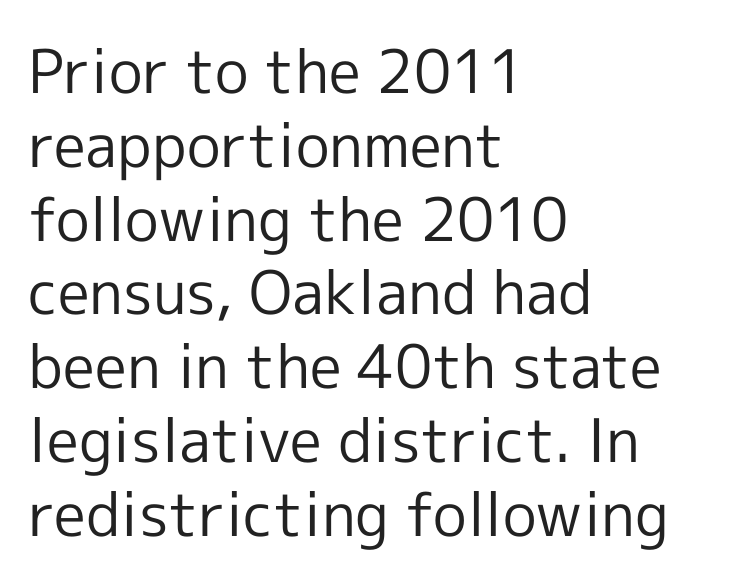
The image shows 60 px regular-weight sans-serif type, upright; set left-aligned, line spacing 1.23x, normal letter spacing, not underlined; a medium x-height.
